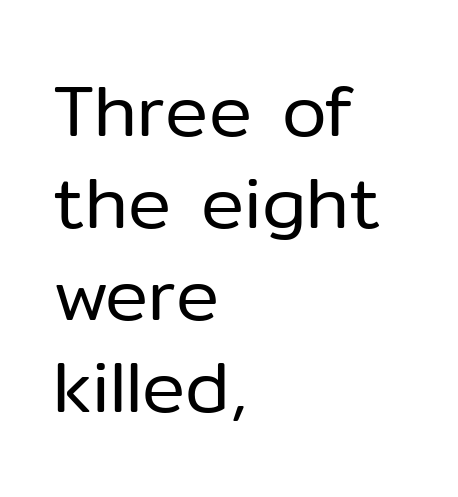
Q: Is the text bold? A: No.
Q: Is the text italic (slanted)? A: No, it is upright.
Q: Is the typeface a serif or a sans-serif typeface? A: Sans-serif.
Q: Is the text underlined? A: No.
Q: How is the paragraph aligned? A: Left-aligned.
Q: Is the spacing between letters normal or unusually wide? A: Normal.
Q: Is the spacing between lines tight, normal or loose? A: Normal.
Q: Width (condensed, normal, or wide)? A: Normal.
Q: Stroke contrast? A: Low.
Q: x-height? A: Medium.
Q: Monospaced? A: No.
